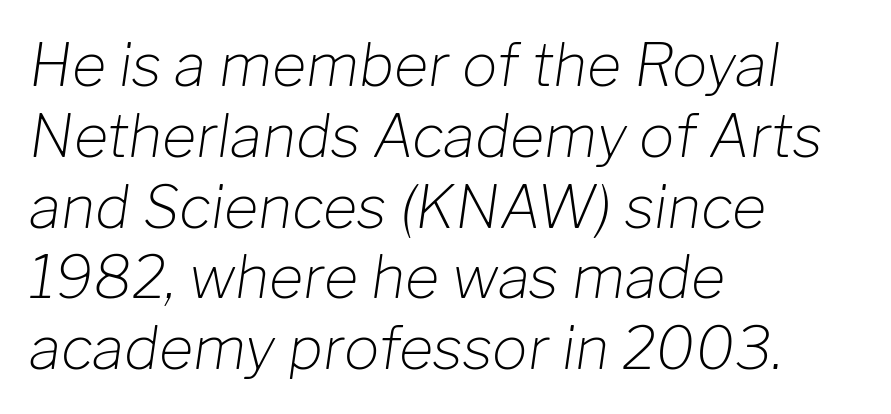
{"italic": "yes", "lean": "right", "slant_degrees": 8, "bold": "no", "weight": "light", "width": "normal", "stroke_contrast": "low", "x_height": "medium", "monospaced": "no", "underline": "no", "align": "left", "line_spacing_ratio": 1.2, "letter_spacing": "normal", "letter_spacing_em": 0.0, "glyph_px": 59}
